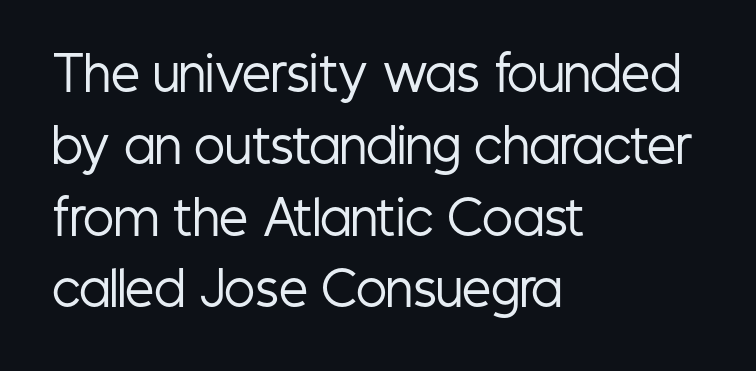
I'd call this a sans setting — the letters go barefoot. A quiet, ordinary-to-light weight characterises the typeface. Interline gaps are of average width in this sample. Each letter keeps its own natural width here, so spacing adapts to shape.
